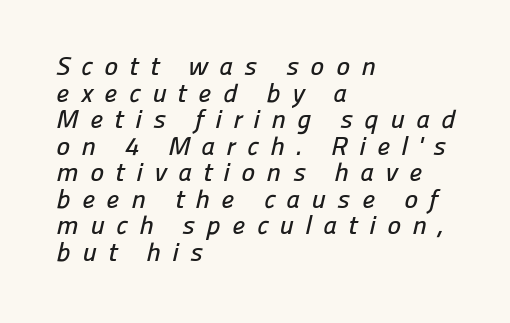
Q: Is the text underlined? A: No.
Q: How is the paragraph aligned? A: Left-aligned.
Q: Is the spacing between letters normal or unusually wide? A: Unusually wide.
Q: Is the spacing between lines tight, normal or loose? A: Tight.
